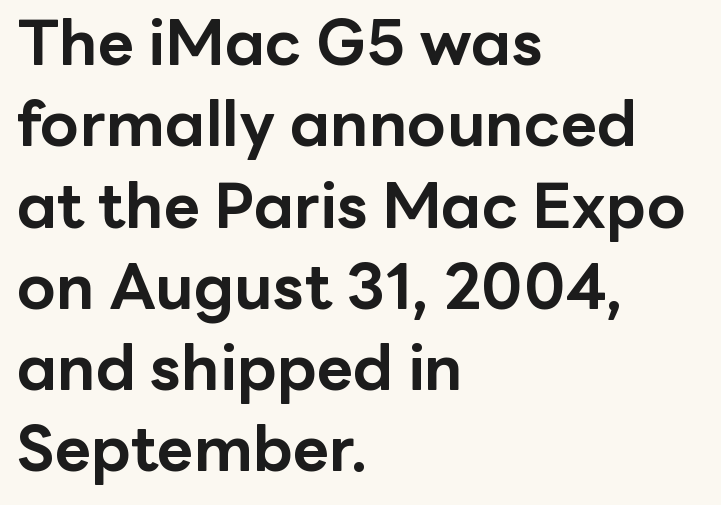
Q: Is the text bold? A: Yes.
Q: Is the text italic (slanted)? A: No, it is upright.
Q: Is the typeface a serif or a sans-serif typeface? A: Sans-serif.
Q: Is the text underlined? A: No.
Q: How is the paragraph aligned? A: Left-aligned.
Q: Is the spacing between letters normal or unusually wide? A: Normal.
Q: Is the spacing between lines tight, normal or loose? A: Normal.
Q: Width (condensed, normal, or wide)? A: Normal.
Q: Stroke contrast? A: Low.
Q: x-height? A: Medium.
Q: Monospaced? A: No.
